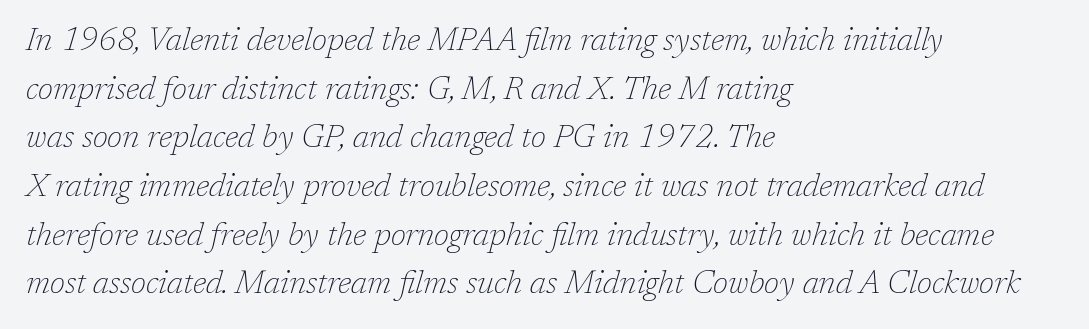
Which margin do the lines hug? The left one — the right edge is uneven. The rendering uses a moderate line-height, typical for paragraphs. Is this a heavy cut? Hardly; it is regular or lighter. Looking at the ascenders, they clearly lean. Stroke terminals: seriffed. Does extra space separate the letters? No, they use regular spacing.
